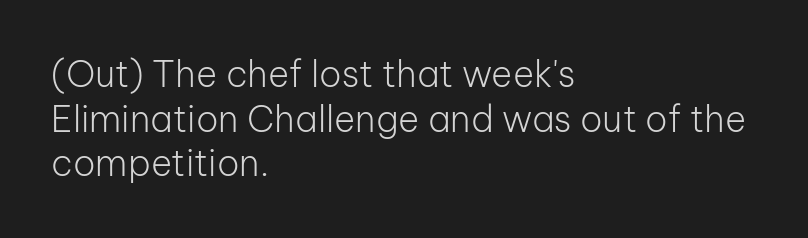
Q: Is the text bold? A: No.
Q: Is the text italic (slanted)? A: No, it is upright.
Q: Is the typeface a serif or a sans-serif typeface? A: Sans-serif.
Q: Is the text underlined? A: No.
Q: How is the paragraph aligned? A: Left-aligned.
Q: Is the spacing between letters normal or unusually wide? A: Normal.
Q: Width (condensed, normal, or wide)? A: Normal.
Q: Stroke contrast? A: Low.
Q: x-height? A: Medium.
Q: Monospaced? A: No.
